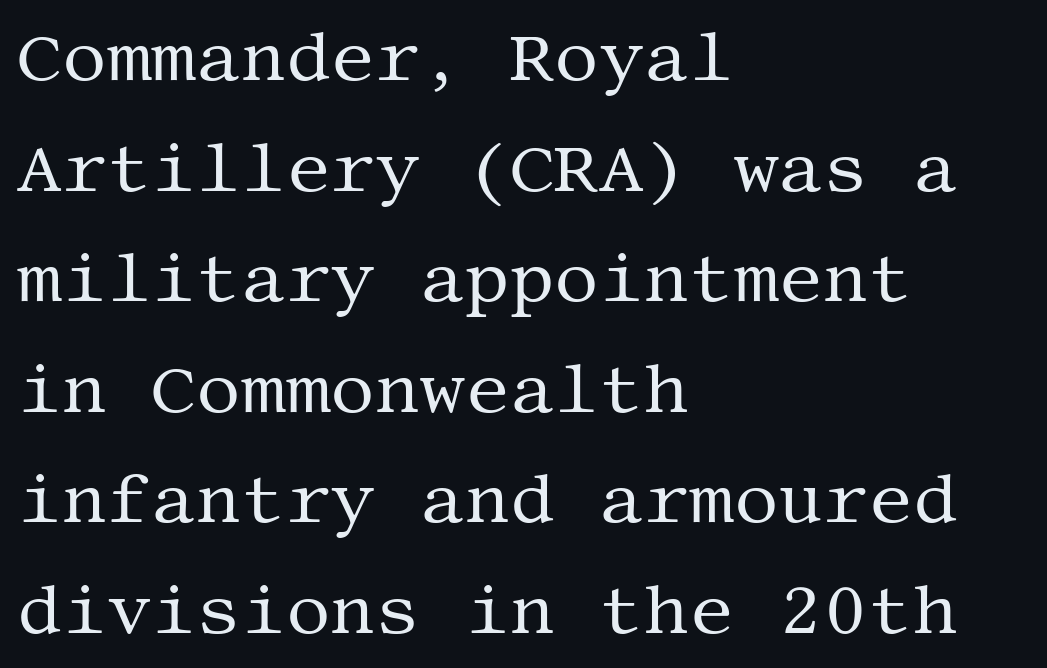
The image shows 70 px regular-weight serif type, upright; set left-aligned, normal line spacing (1.58x), normal letter spacing, not underlined; medium stroke contrast and a large x-height.
